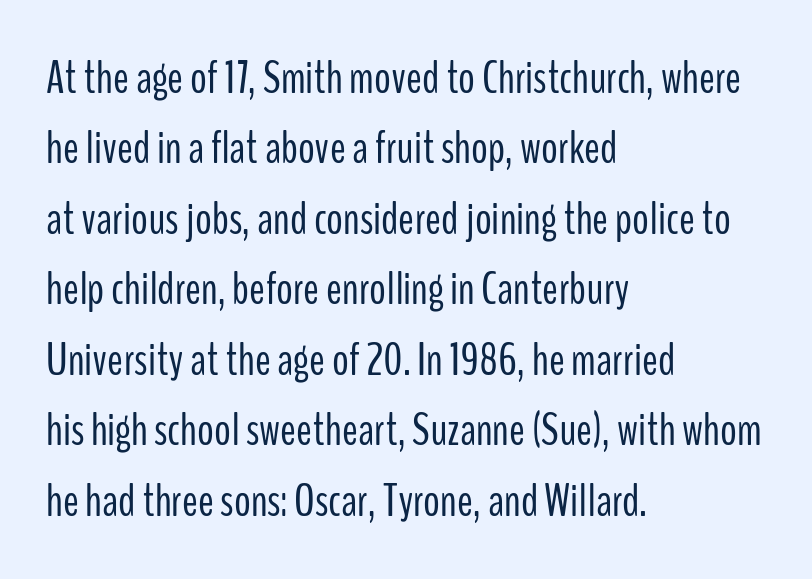
Q: Is the text bold? A: No.
Q: Is the text italic (slanted)? A: No, it is upright.
Q: Is the typeface a serif or a sans-serif typeface? A: Sans-serif.
Q: Is the text underlined? A: No.
Q: How is the paragraph aligned? A: Left-aligned.
Q: Is the spacing between letters normal or unusually wide? A: Normal.
Q: Is the spacing between lines tight, normal or loose? A: Normal.
Q: Width (condensed, normal, or wide)? A: Condensed.
Q: Stroke contrast? A: Low.
Q: x-height? A: Medium.
Q: Monospaced? A: No.
